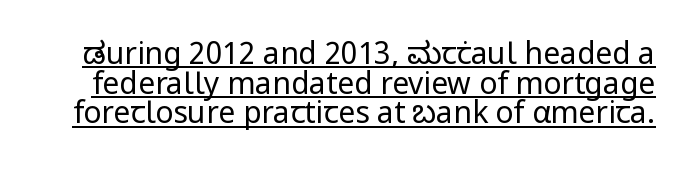
{"serif": "no", "italic": "no", "bold": "no", "weight": "regular", "width": "normal", "stroke_contrast": "low", "x_height": "medium", "monospaced": "no", "underline": "yes", "line_spacing": "tight", "line_spacing_ratio": 0.99, "letter_spacing": "normal", "letter_spacing_em": 0.0, "glyph_px": 30}
